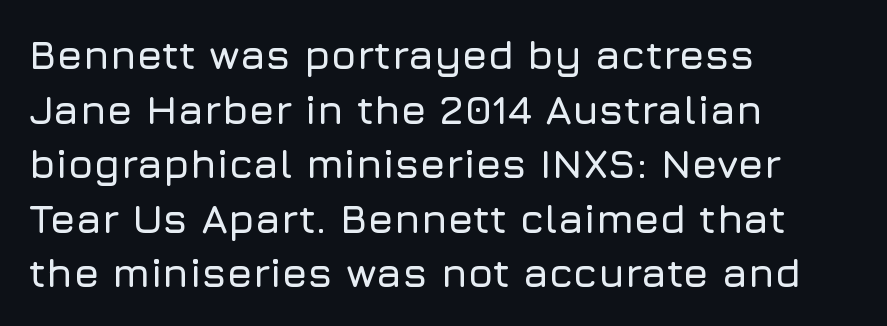
The image shows 41 px sans-serif type, upright; set left-aligned, normal line spacing (1.33x), normal letter spacing, not underlined; low stroke contrast and a medium x-height.
